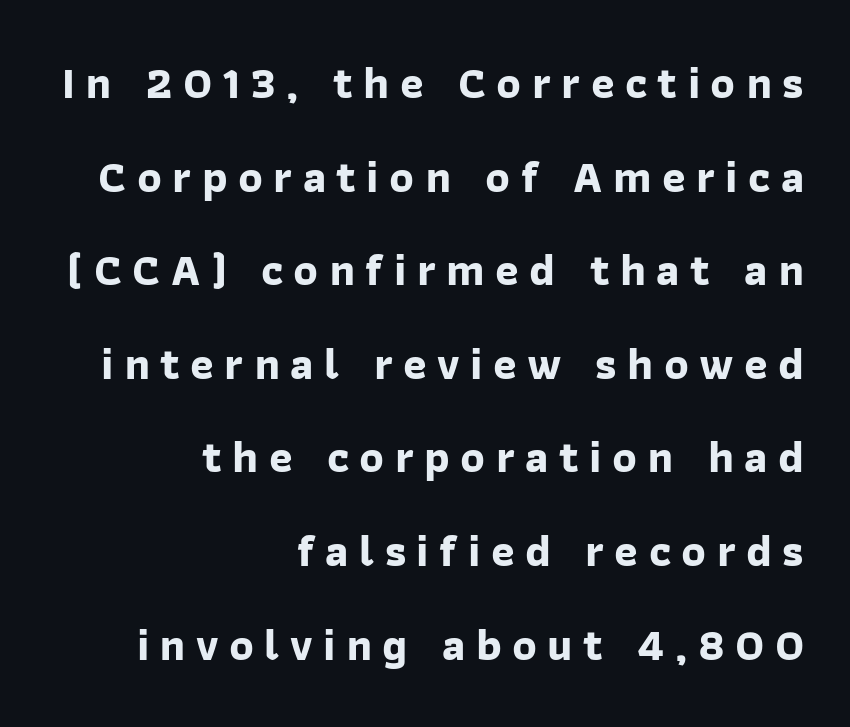
{"serif": "no", "bold": "yes", "weight": "bold", "width": "normal", "stroke_contrast": "low", "x_height": "medium", "monospaced": "no", "underline": "no", "align": "right", "line_spacing": "loose", "line_spacing_ratio": 2.08, "letter_spacing": "wide", "letter_spacing_em": 0.23, "glyph_px": 45}
